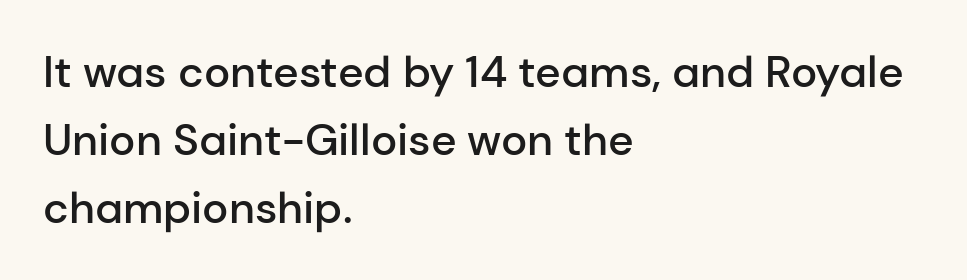
The image shows 44 px semibold sans-serif type, upright; set left-aligned, normal line spacing (1.54x), normal letter spacing, not underlined; low stroke contrast and a medium x-height.
